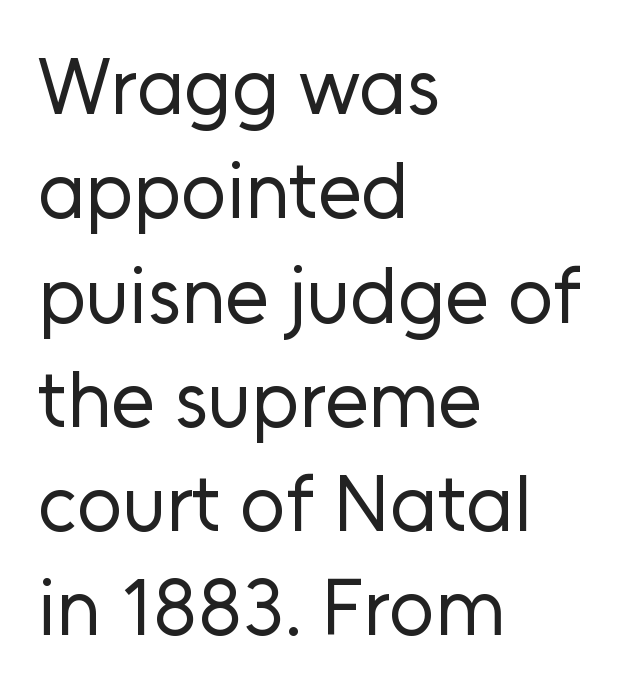
No chunkiness to these letters — they're not bold. A sans-serif font was chosen for this passage. The paragraph has a hard left edge and a soft right edge. Baseline-to-baseline distance is the conventional proportion of letter height. How are the letters spaced? Ordinarily, with no added tracking. A typesetter would mark this as roman, not italic.
